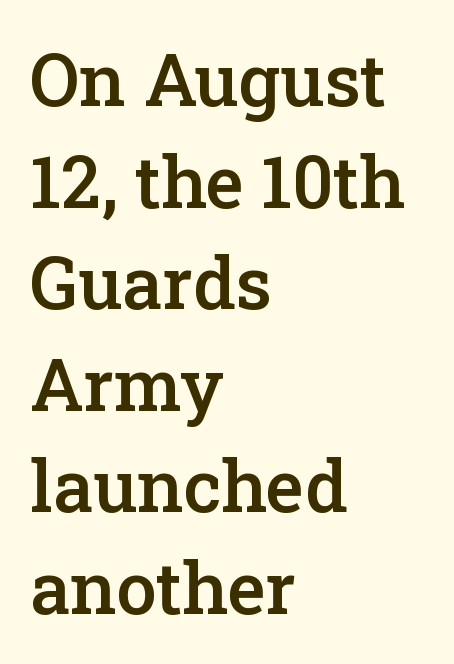
The image shows 72 px semibold serif type, upright; set left-aligned, normal line spacing (1.41x), normal letter spacing, not underlined; low stroke contrast and a medium x-height.
